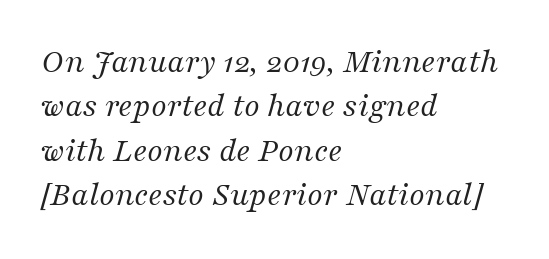
The image shows 35 px regular-weight serif type, italic (leaning right); set left-aligned, normal line spacing (1.27x), normal letter spacing, not underlined; medium stroke contrast and a medium x-height.
